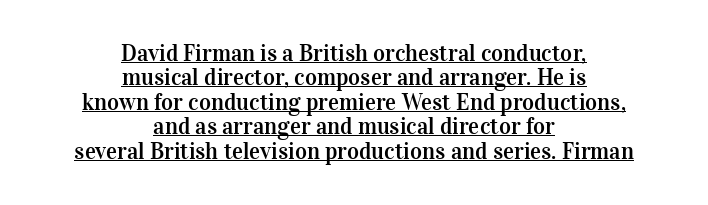
Short and long lines alike share a common midpoint. Emphasis is given by a line drawn under the lettering. In terms of letterspacing, this is plain default setting. Ordinary non-slanted type is in use.
